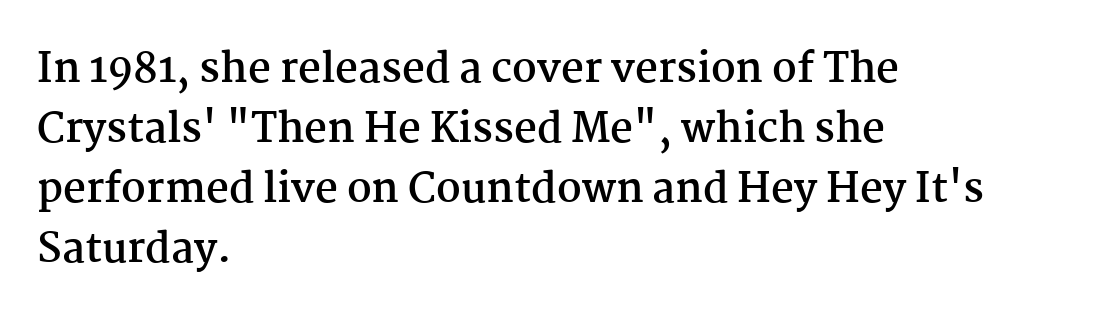
Q: Is the text bold? A: Yes.
Q: Is the text italic (slanted)? A: No, it is upright.
Q: Is the typeface a serif or a sans-serif typeface? A: Serif.
Q: Is the text underlined? A: No.
Q: How is the paragraph aligned? A: Left-aligned.
Q: Is the spacing between letters normal or unusually wide? A: Normal.
Q: Is the spacing between lines tight, normal or loose? A: Normal.
Q: Width (condensed, normal, or wide)? A: Normal.
Q: Stroke contrast? A: Medium.
Q: x-height? A: Medium.
Q: Monospaced? A: No.
